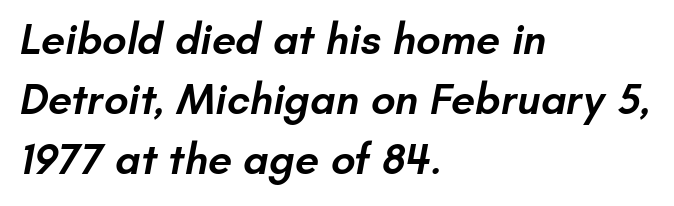
The image shows 43 px semibold sans-serif type; set left-aligned, normal line spacing (1.39x), normal letter spacing, not underlined; low stroke contrast and a small x-height.
